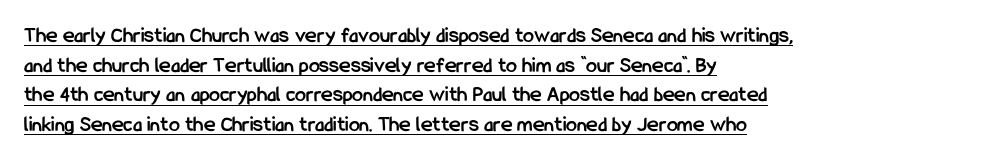
Q: Is the text bold? A: Yes.
Q: Is the text italic (slanted)? A: No, it is upright.
Q: Is the text underlined? A: Yes.
Q: How is the paragraph aligned? A: Left-aligned.
Q: Is the spacing between letters normal or unusually wide? A: Normal.
Q: Is the spacing between lines tight, normal or loose? A: Normal.
